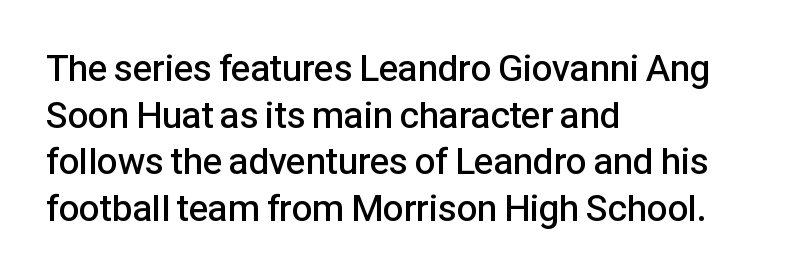
The image shows 37 px semibold sans-serif type, upright; set left-aligned, normal line spacing (1.26x), normal letter spacing, not underlined; low stroke contrast and a medium x-height.
